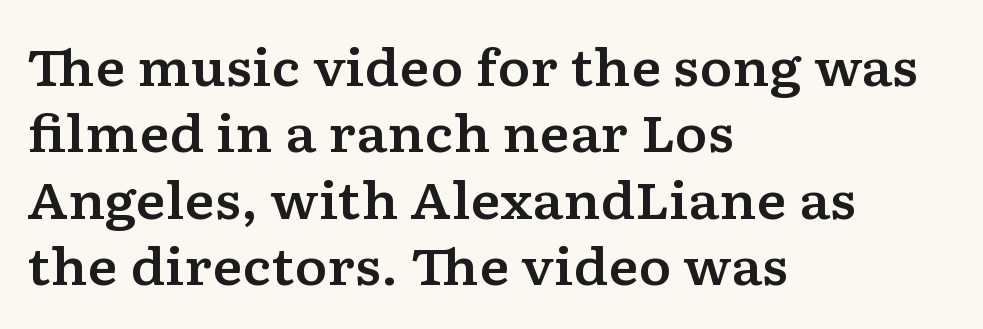
A typesetter would mark this as roman, not italic. The rows are spaced the way most documents space them. Teacher's note: observe the even left margin — that is flush-left alignment. Do the characters align in a grid? No, the font is proportional. Observe the serifs anchoring each vertical stroke in this sample.
